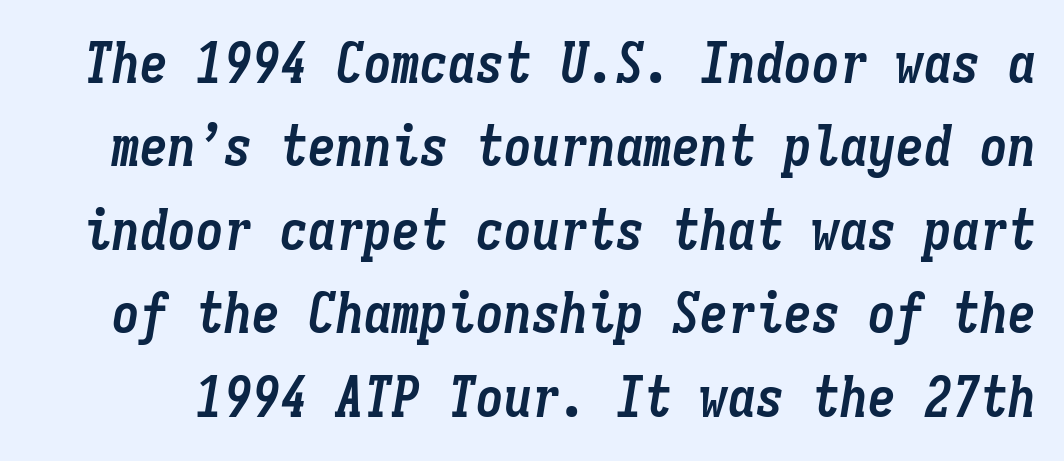
The image shows 56 px semibold, condensed type, italic (leaning right), monospaced; set normal line spacing (1.49x), normal letter spacing, not underlined; low stroke contrast and a medium x-height.
